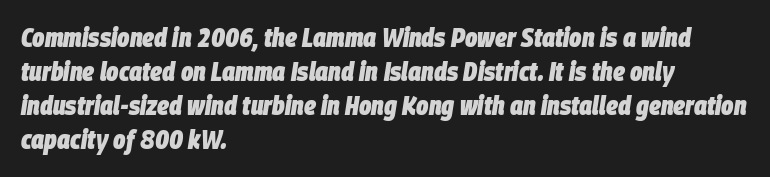
Q: Is the text bold? A: Yes.
Q: Is the text italic (slanted)? A: Yes, it leans right by about 9 degrees.
Q: Is the text underlined? A: No.
Q: How is the paragraph aligned? A: Left-aligned.
Q: Is the spacing between letters normal or unusually wide? A: Normal.
Q: Is the spacing between lines tight, normal or loose? A: Normal.
